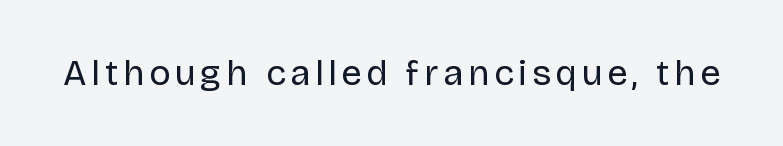
Q: Is the text bold? A: No.
Q: Is the text italic (slanted)? A: No, it is upright.
Q: Is the typeface a serif or a sans-serif typeface? A: Sans-serif.
Q: Is the text underlined? A: No.
Q: Width (condensed, normal, or wide)? A: Normal.
Q: Stroke contrast? A: Low.
Q: x-height? A: Large.
Q: Monospaced? A: No.
